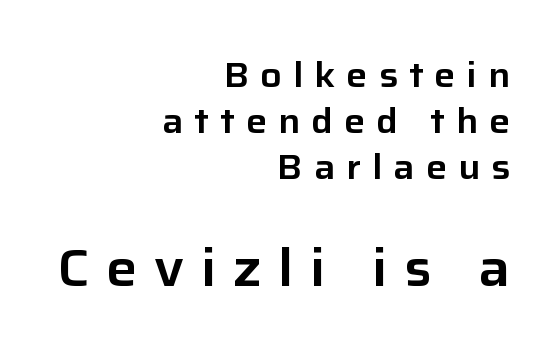
Q: Is the text italic (slanted)? A: No, it is upright.
Q: Is the typeface a serif or a sans-serif typeface? A: Sans-serif.
Q: Is the text underlined? A: No.
Q: How is the paragraph aligned? A: Right-aligned.
Q: Is the spacing between letters normal or unusually wide? A: Unusually wide.
Q: Is the spacing between lines tight, normal or loose? A: Normal.
Q: Which block of text is set in a larger size, the first (top) or the second (bottom)? A: The second (bottom) one.
Q: Width (condensed, normal, or wide)? A: Normal.
Q: Stroke contrast? A: Low.
Q: x-height? A: Medium.
Q: Monospaced? A: No.
